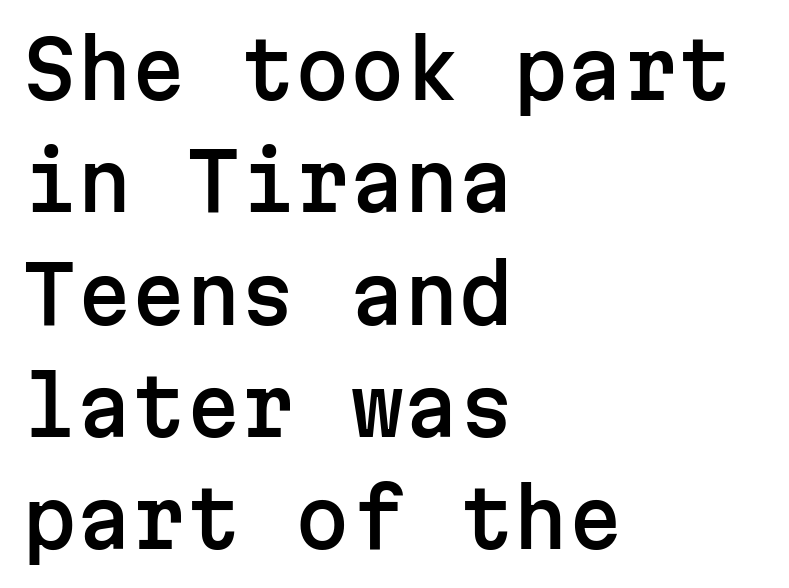
Q: Is the text italic (slanted)? A: No, it is upright.
Q: Is the typeface a serif or a sans-serif typeface? A: Sans-serif.
Q: Is the text underlined? A: No.
Q: How is the paragraph aligned? A: Left-aligned.
Q: Is the spacing between letters normal or unusually wide? A: Normal.
Q: Is the spacing between lines tight, normal or loose? A: Normal.
Q: Width (condensed, normal, or wide)? A: Normal.
Q: Stroke contrast? A: Low.
Q: x-height? A: Medium.
Q: Monospaced? A: Yes.
